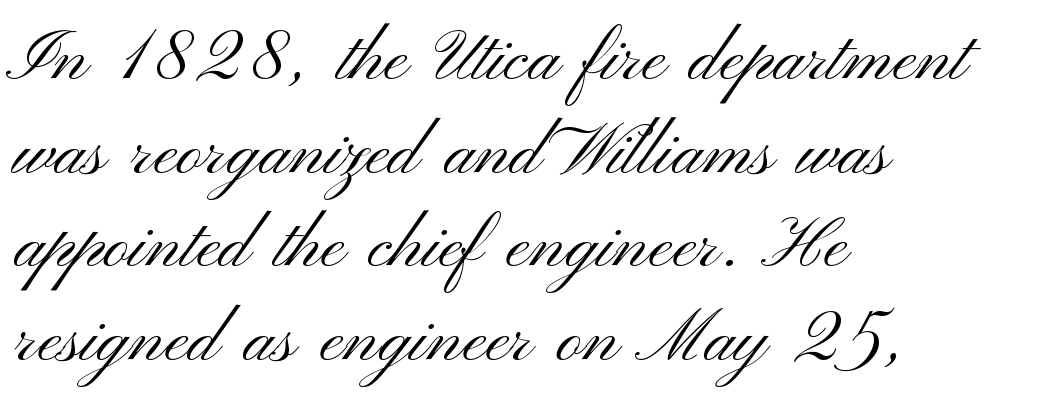
The image shows 71 px light, wide sans-serif type; set left-aligned, normal line spacing (1.32x), normal letter spacing, not underlined; medium stroke contrast and a small x-height.
